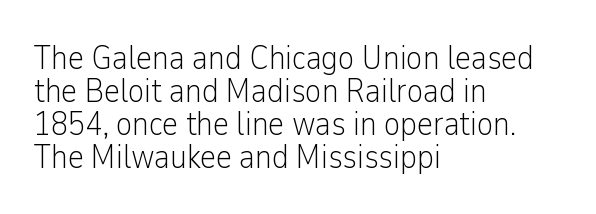
{"serif": "no", "italic": "no", "bold": "no", "weight": "light", "width": "condensed", "stroke_contrast": "low", "x_height": "medium", "monospaced": "no", "underline": "no", "align": "left", "line_spacing": "tight", "line_spacing_ratio": 0.97, "letter_spacing": "normal", "letter_spacing_em": 0.0, "glyph_px": 34}
